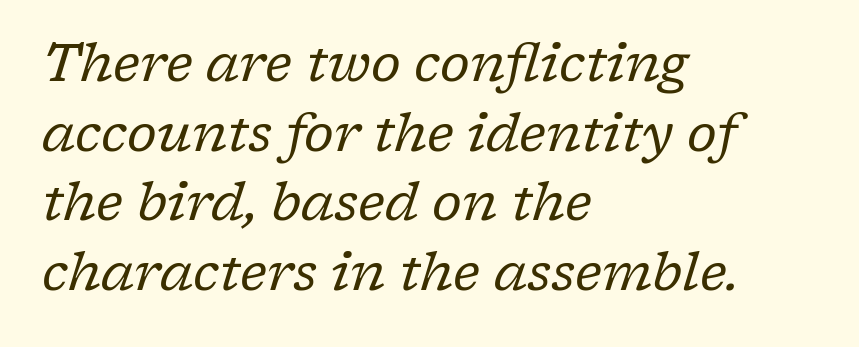
The image shows 52 px regular-weight serif type, italic (leaning right); set left-aligned, normal line spacing (1.34x), normal letter spacing, not underlined; low stroke contrast and a medium x-height.
